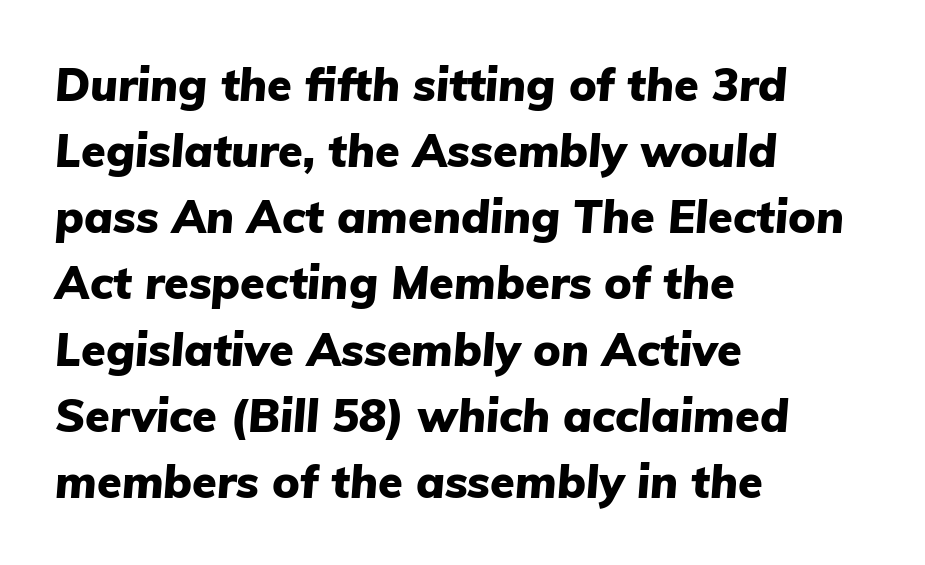
The image shows 45 px heavy type, italic (leaning right); set left-aligned, normal line spacing (1.47x), normal letter spacing, not underlined; low stroke contrast and a medium x-height.
